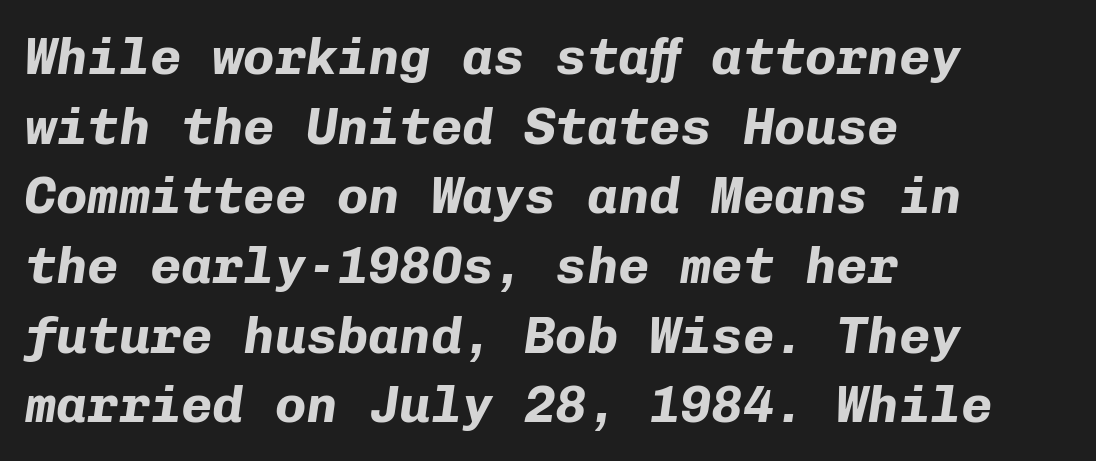
{"italic": "yes", "lean": "right", "slant_degrees": 8, "bold": "yes", "weight": "bold", "width": "normal", "stroke_contrast": "low", "x_height": "medium", "monospaced": "yes", "underline": "no", "align": "left", "line_spacing": "normal", "line_spacing_ratio": 1.34, "letter_spacing": "normal", "letter_spacing_em": 0.0, "glyph_px": 52}
